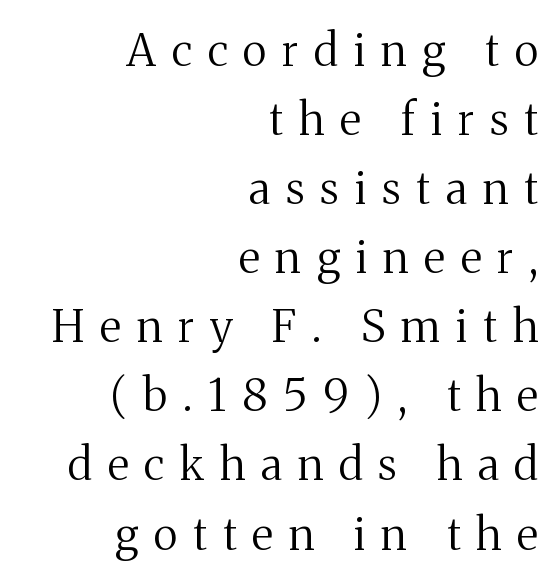
The image shows 44 px regular-weight serif type, upright; set right-aligned, normal line spacing (1.57x), unusually wide letter spacing (+0.36 em), not underlined; medium stroke contrast and a medium x-height.
